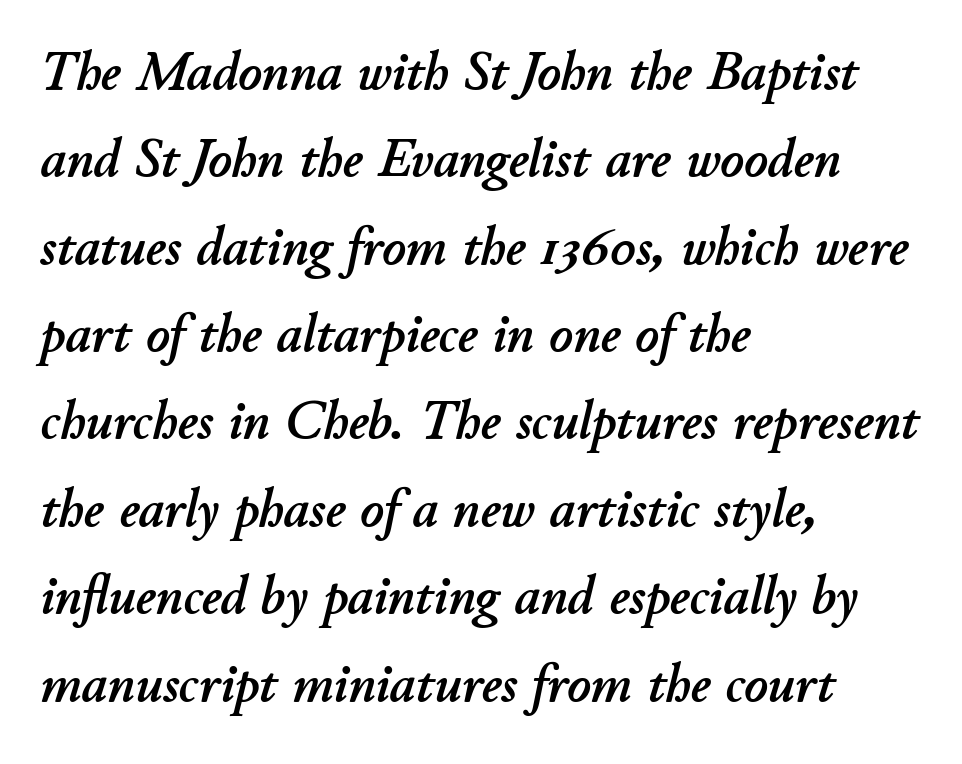
{"italic": "yes", "lean": "right", "slant_degrees": 11, "width": "normal", "stroke_contrast": "low", "x_height": "small", "monospaced": "no", "underline": "no", "align": "left", "line_spacing": "normal", "line_spacing_ratio": 1.56, "letter_spacing": "normal", "letter_spacing_em": 0.0, "glyph_px": 56}
